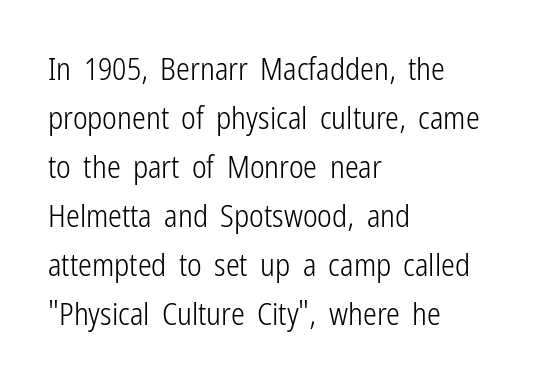
{"serif": "no", "italic": "no", "bold": "no", "weight": "light", "width": "condensed", "stroke_contrast": "low", "x_height": "medium", "monospaced": "no", "underline": "no", "align": "left", "line_spacing": "normal", "line_spacing_ratio": 1.58, "letter_spacing": "normal", "letter_spacing_em": 0.0, "glyph_px": 31}
